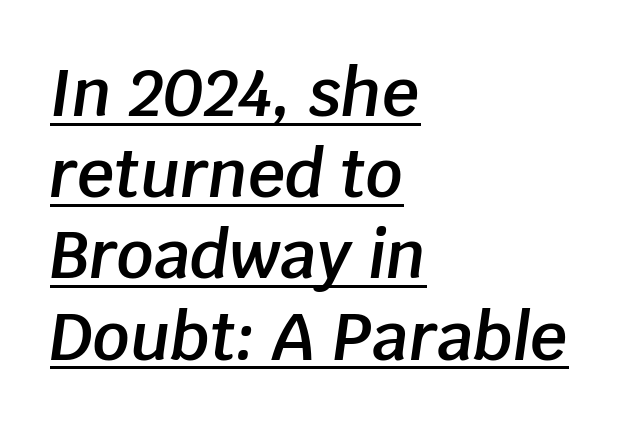
Q: Is the text bold? A: Semi-bold.
Q: Is the text italic (slanted)? A: Yes, it leans right by about 8 degrees.
Q: Is the text underlined? A: Yes.
Q: How is the paragraph aligned? A: Left-aligned.
Q: Is the spacing between letters normal or unusually wide? A: Normal.
Q: Is the spacing between lines tight, normal or loose? A: Normal.
Q: Width (condensed, normal, or wide)? A: Normal.
Q: Stroke contrast? A: Low.
Q: x-height? A: Large.
Q: Monospaced? A: No.
